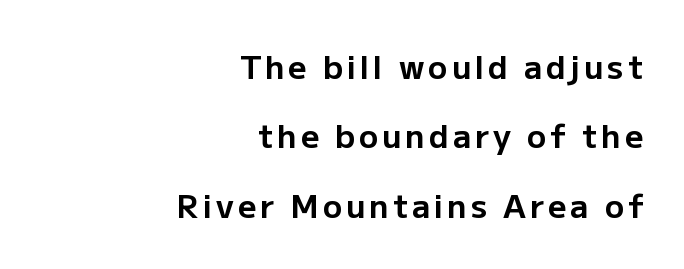
Q: Is the text bold? A: Yes.
Q: Is the text italic (slanted)? A: No, it is upright.
Q: Is the typeface a serif or a sans-serif typeface? A: Sans-serif.
Q: Is the text underlined? A: No.
Q: How is the paragraph aligned? A: Right-aligned.
Q: Is the spacing between lines tight, normal or loose? A: Loose.
Q: Width (condensed, normal, or wide)? A: Normal.
Q: Stroke contrast? A: Low.
Q: x-height? A: Medium.
Q: Monospaced? A: No.
